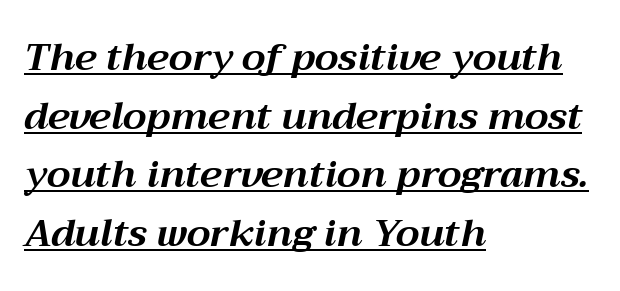
Q: Is the text bold? A: Yes.
Q: Is the text italic (slanted)? A: Yes, it leans right by about 12 degrees.
Q: Is the text underlined? A: Yes.
Q: How is the paragraph aligned? A: Left-aligned.
Q: Is the spacing between letters normal or unusually wide? A: Normal.
Q: Is the spacing between lines tight, normal or loose? A: Normal.
Q: Width (condensed, normal, or wide)? A: Normal.
Q: Stroke contrast? A: Medium.
Q: x-height? A: Medium.
Q: Monospaced? A: No.
